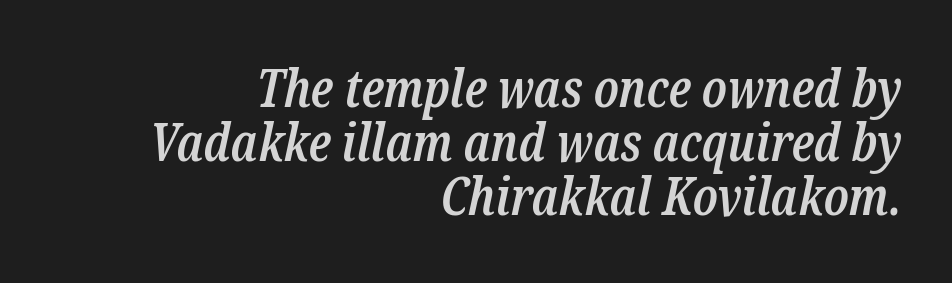
The image shows 52 px semibold, condensed serif type, italic (leaning right); set right-aligned, tight line spacing (1.04x), normal letter spacing, not underlined; low stroke contrast and a medium x-height.
